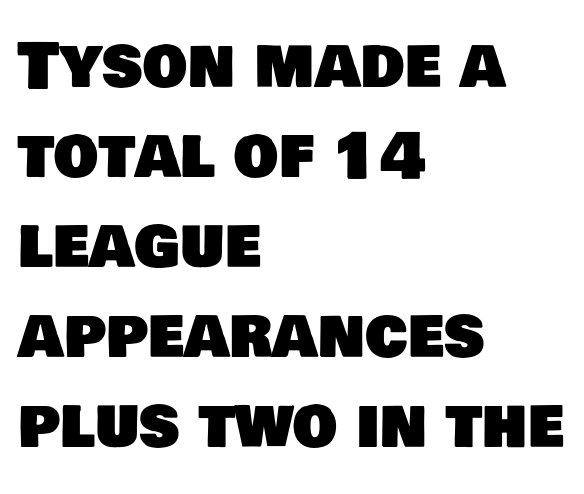
Q: Is the typeface a serif or a sans-serif typeface? A: Sans-serif.
Q: Is the text underlined? A: No.
Q: How is the paragraph aligned? A: Left-aligned.
Q: Is the spacing between letters normal or unusually wide? A: Normal.
Q: Is the spacing between lines tight, normal or loose? A: Normal.
Q: Width (condensed, normal, or wide)? A: Normal.
Q: Stroke contrast? A: Low.
Q: x-height? A: Large.
Q: Monospaced? A: No.
